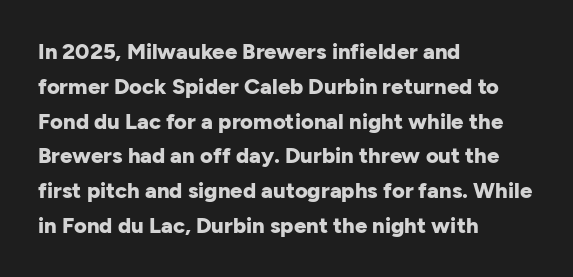
The image shows 22 px bold type, upright; set left-aligned, normal line spacing (1.58x), normal letter spacing, not underlined.
